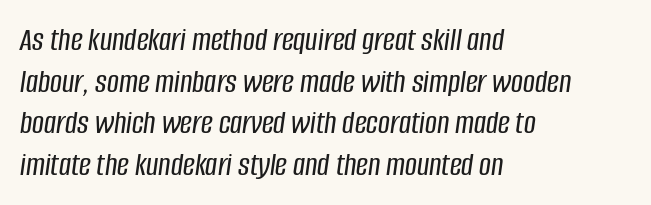
The image shows 33 px condensed type, italic (leaning right); set left-aligned, normal line spacing (1.26x), normal letter spacing, not underlined; low stroke contrast and a large x-height.
